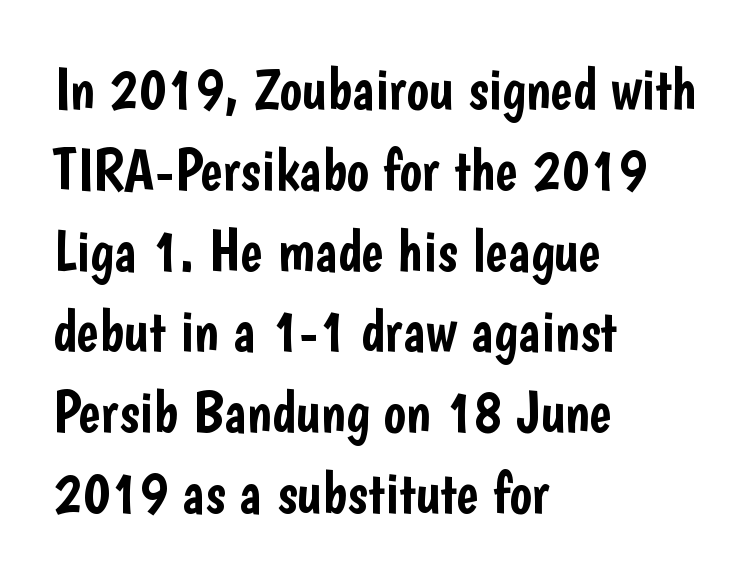
{"serif": "no", "italic": "no", "width": "condensed", "stroke_contrast": "low", "x_height": "medium", "monospaced": "no", "underline": "no", "align": "left", "line_spacing": "normal", "line_spacing_ratio": 1.37, "letter_spacing": "normal", "letter_spacing_em": 0.0, "glyph_px": 59}
